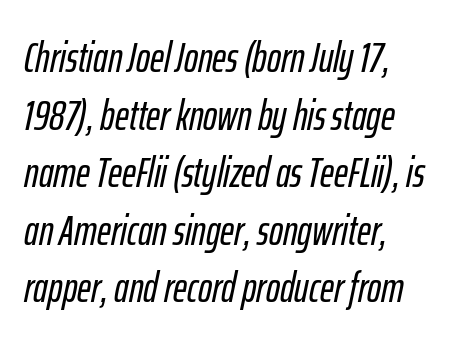
The image shows 42 px condensed type, italic (leaning right); set left-aligned, normal line spacing (1.37x), normal letter spacing, not underlined; low stroke contrast and a medium x-height.
